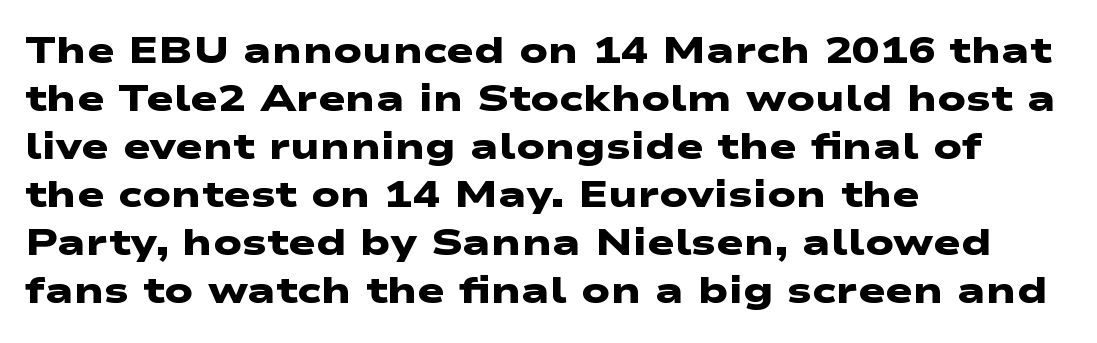
The image shows 37 px heavy, wide sans-serif type; set left-aligned, normal line spacing (1.3x), normal letter spacing, not underlined; low stroke contrast and a medium x-height.
